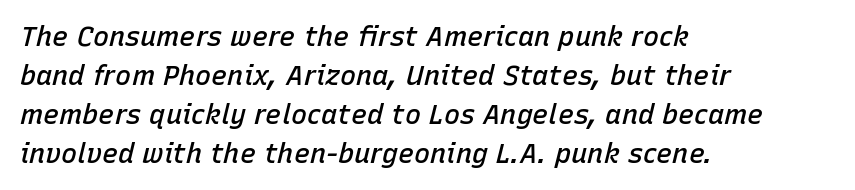
Q: Is the text bold? A: Semi-bold.
Q: Is the text italic (slanted)? A: Yes, it leans right by about 15 degrees.
Q: Is the text underlined? A: No.
Q: How is the paragraph aligned? A: Left-aligned.
Q: Is the spacing between letters normal or unusually wide? A: Normal.
Q: Is the spacing between lines tight, normal or loose? A: Normal.
